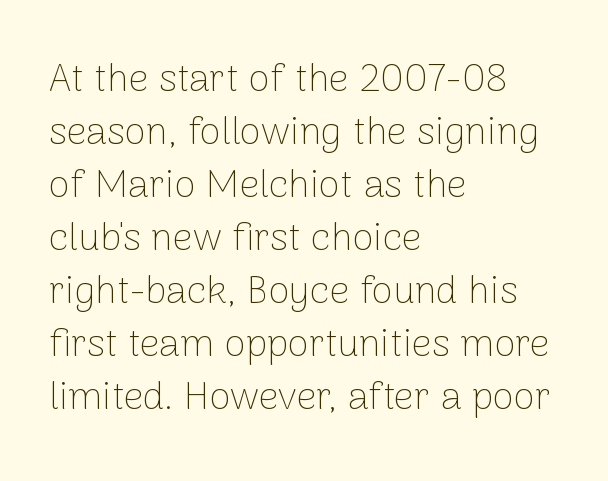
The image shows 39 px thin sans-serif type, upright; set left-aligned, normal line spacing (1.36x), normal letter spacing, not underlined; low stroke contrast and a medium x-height.
